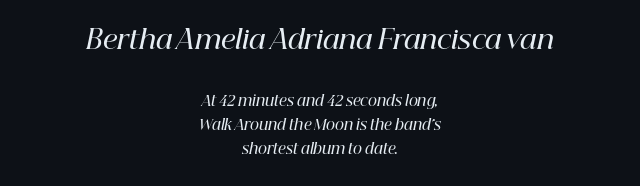
The font's italic variant was chosen for this text. Is the lower block the larger one? No — the upper block carries the bigger type. Nothing unusual about the tracking: characters are spaced as the font intends. The passage shown is semibold, sitting just below true bold. Glance below the letters and you will spot only blank space. The rendering positions every line midway between the sides.
